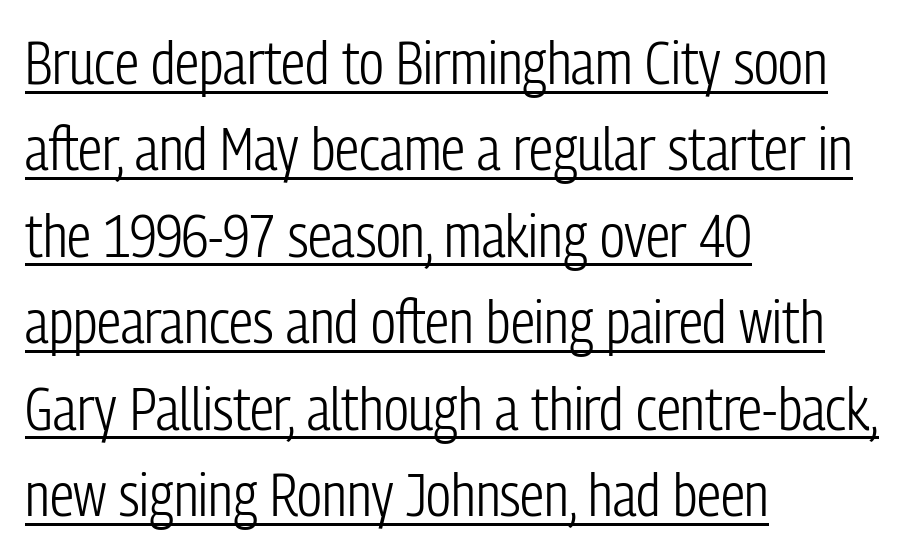
Q: Is the text bold? A: No.
Q: Is the text italic (slanted)? A: No, it is upright.
Q: Is the typeface a serif or a sans-serif typeface? A: Sans-serif.
Q: Is the text underlined? A: Yes.
Q: How is the paragraph aligned? A: Left-aligned.
Q: Is the spacing between letters normal or unusually wide? A: Normal.
Q: Is the spacing between lines tight, normal or loose? A: Normal.
Q: Width (condensed, normal, or wide)? A: Condensed.
Q: Stroke contrast? A: Low.
Q: x-height? A: Medium.
Q: Monospaced? A: No.
